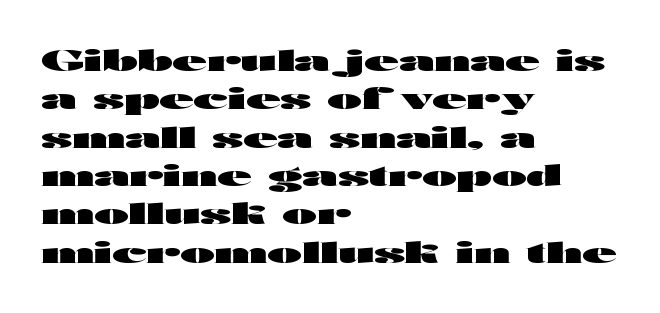
Q: Is the text bold? A: Yes.
Q: Is the text italic (slanted)? A: No, it is upright.
Q: Is the typeface a serif or a sans-serif typeface? A: Sans-serif.
Q: Is the text underlined? A: No.
Q: How is the paragraph aligned? A: Left-aligned.
Q: Is the spacing between letters normal or unusually wide? A: Normal.
Q: Is the spacing between lines tight, normal or loose? A: Normal.
Q: Width (condensed, normal, or wide)? A: Wide.
Q: Stroke contrast? A: High.
Q: x-height? A: Medium.
Q: Monospaced? A: No.
